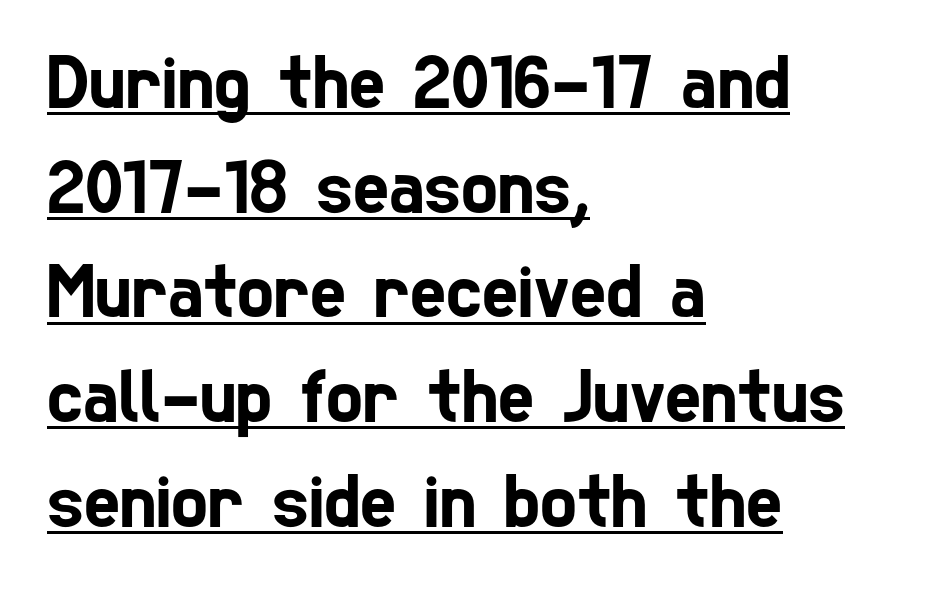
{"serif": "no", "width": "condensed", "stroke_contrast": "low", "x_height": "medium", "monospaced": "no", "underline": "yes", "align": "left", "line_spacing": "normal", "line_spacing_ratio": 1.36, "letter_spacing": "normal", "letter_spacing_em": 0.0, "glyph_px": 77}
